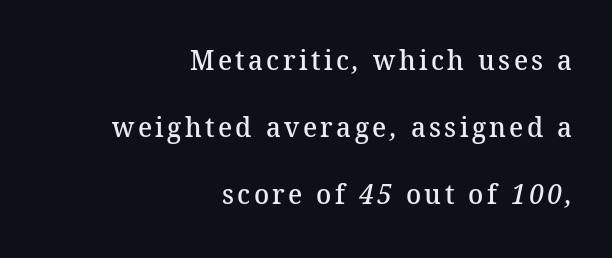
{"serif": "yes", "bold": "semi", "weight": "semibold", "width": "normal", "stroke_contrast": "medium", "x_height": "medium", "monospaced": "no", "underline": "no", "align": "right", "line_spacing": "loose", "line_spacing_ratio": 2.39, "glyph_px": 28}
